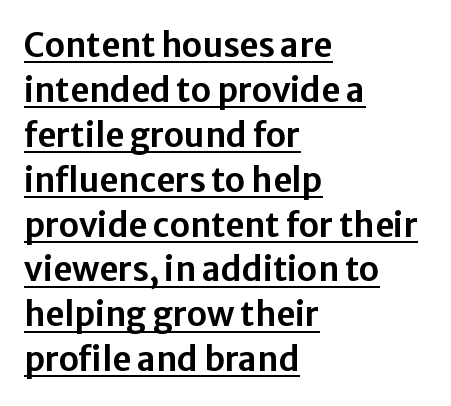
{"serif": "no", "italic": "no", "width": "normal", "stroke_contrast": "low", "x_height": "medium", "monospaced": "no", "underline": "yes", "align": "left", "line_spacing": "normal", "line_spacing_ratio": 1.36, "letter_spacing": "normal", "letter_spacing_em": 0.0, "glyph_px": 33}
